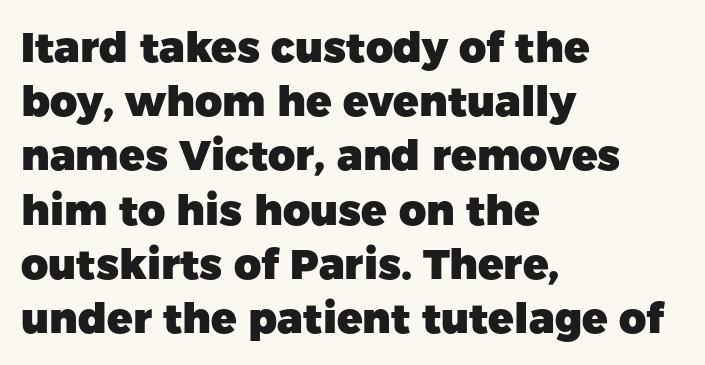
{"serif": "no", "italic": "no", "bold": "yes", "weight": "heavy", "width": "normal", "stroke_contrast": "low", "x_height": "medium", "monospaced": "no", "underline": "no", "align": "left", "line_spacing": "normal", "line_spacing_ratio": 1.29, "letter_spacing": "normal", "letter_spacing_em": 0.0, "glyph_px": 42}
